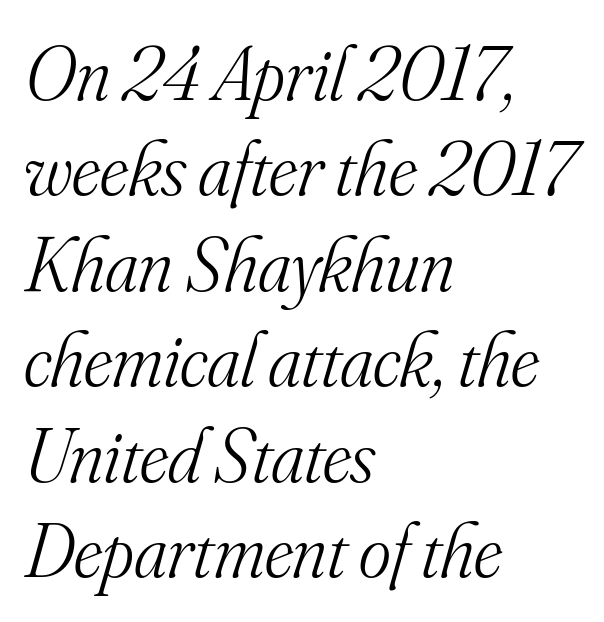
The image shows 77 px light serif type, italic (leaning right); set left-aligned, line spacing 1.24x, normal letter spacing, not underlined; medium stroke contrast and a small x-height.
